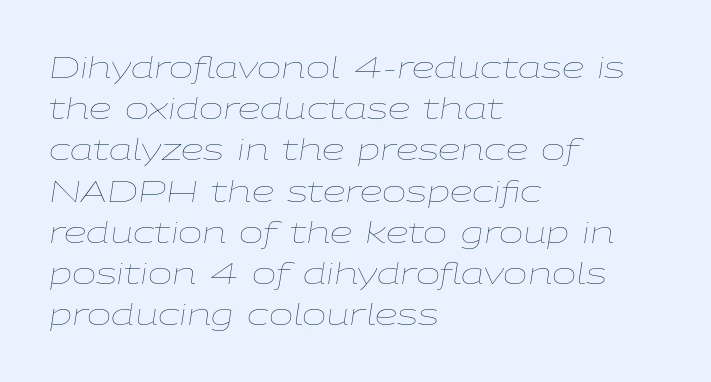
Q: Is the text bold? A: No.
Q: Is the text italic (slanted)? A: Yes, it leans right by about 9 degrees.
Q: Is the text underlined? A: No.
Q: How is the paragraph aligned? A: Left-aligned.
Q: Is the spacing between letters normal or unusually wide? A: Normal.
Q: Is the spacing between lines tight, normal or loose? A: Normal.
Q: Width (condensed, normal, or wide)? A: Wide.
Q: Stroke contrast? A: Low.
Q: x-height? A: Medium.
Q: Monospaced? A: No.
